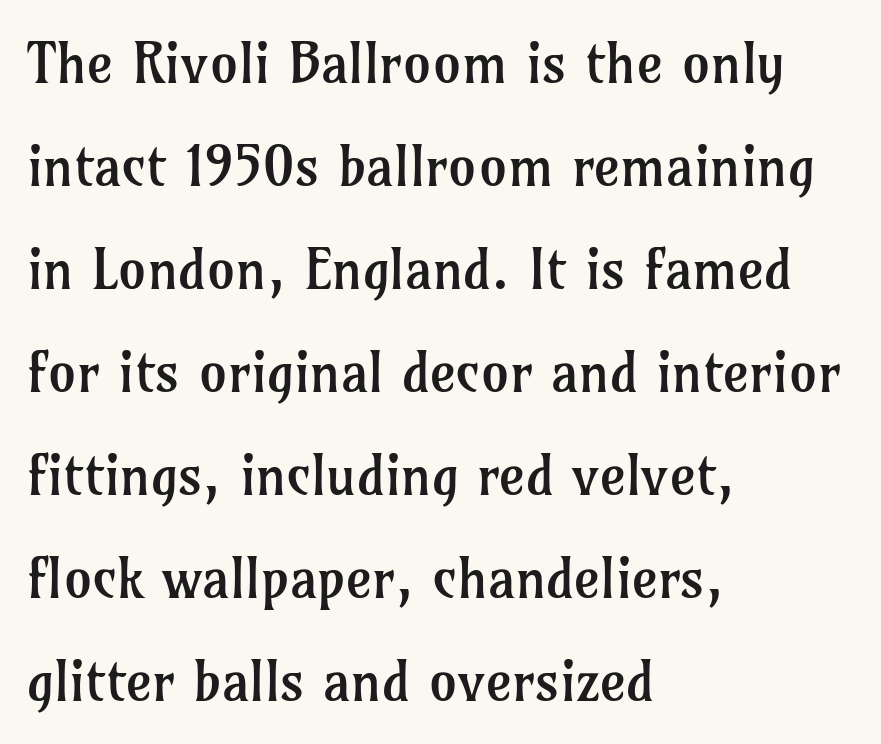
The image shows 56 px regular-weight serif type, upright; set left-aligned, line spacing 1.84x, normal letter spacing, not underlined; low stroke contrast and a medium x-height.
